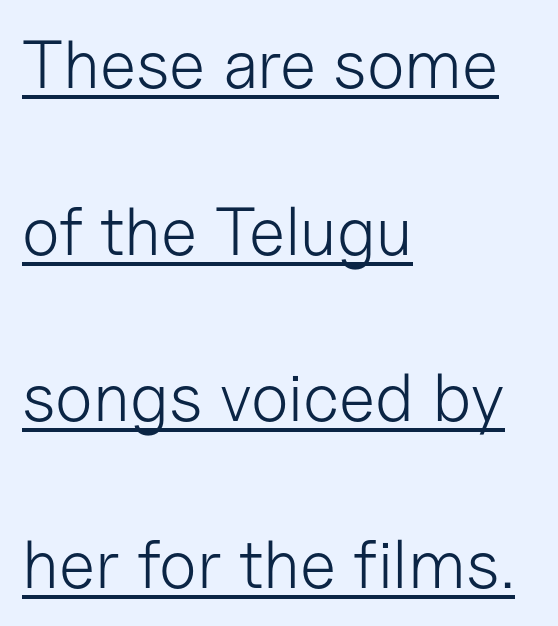
The image shows 68 px light sans-serif type, upright; set left-aligned, loose line spacing (2.45x), normal letter spacing, underlined; low stroke contrast and a medium x-height.
